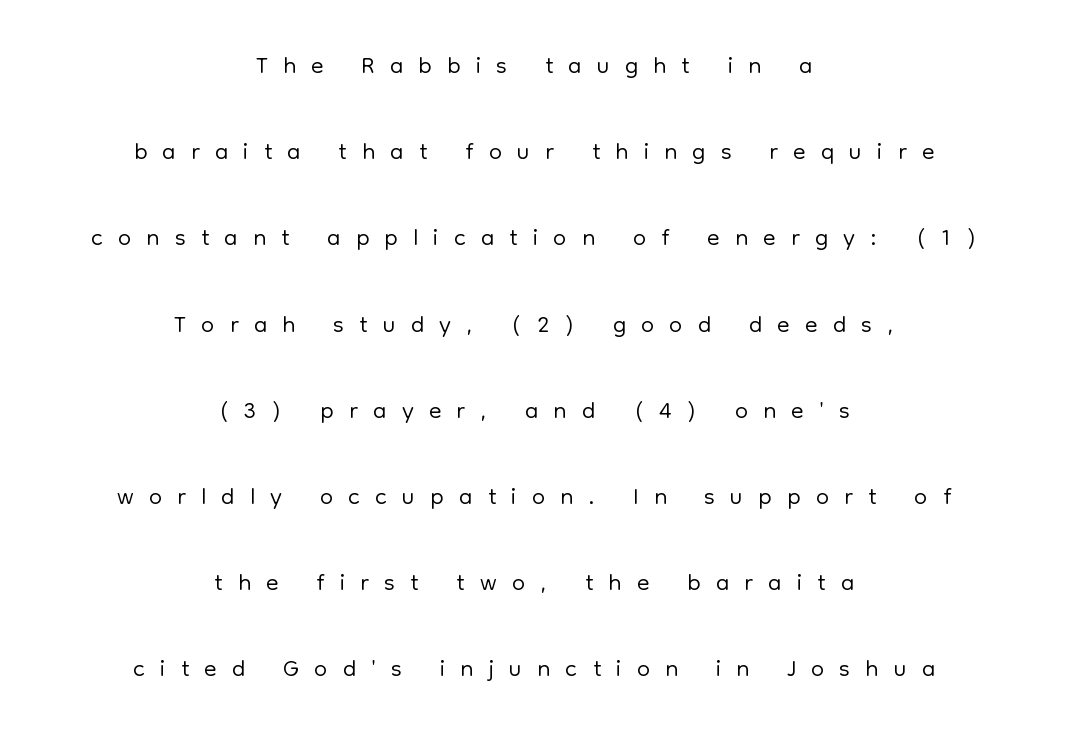
{"serif": "no", "italic": "no", "bold": "no", "weight": "light", "width": "normal", "stroke_contrast": "low", "x_height": "medium", "monospaced": "no", "underline": "no", "align": "center", "line_spacing": "loose", "line_spacing_ratio": 2.33, "letter_spacing": "wide", "letter_spacing_em": 0.41, "glyph_px": 37}
